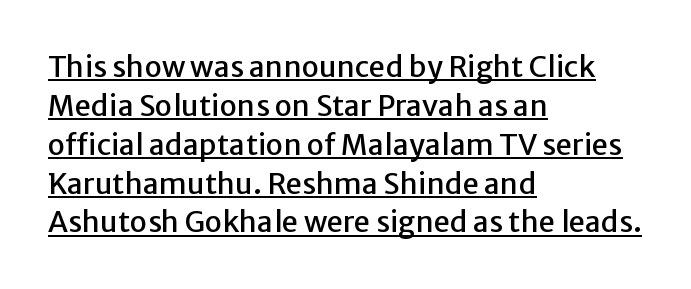
Q: Is the text italic (slanted)? A: No, it is upright.
Q: Is the typeface a serif or a sans-serif typeface? A: Sans-serif.
Q: Is the text underlined? A: Yes.
Q: How is the paragraph aligned? A: Left-aligned.
Q: Is the spacing between letters normal or unusually wide? A: Normal.
Q: Is the spacing between lines tight, normal or loose? A: Normal.
Q: Width (condensed, normal, or wide)? A: Normal.
Q: Stroke contrast? A: Low.
Q: x-height? A: Medium.
Q: Monospaced? A: No.
